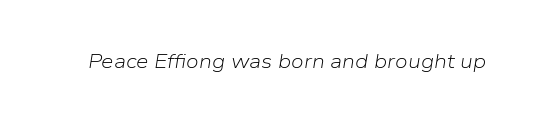
{"italic": "yes", "lean": "right", "slant_degrees": 9, "bold": "no", "underline": "no", "letter_spacing": "normal", "letter_spacing_em": 0.0, "glyph_px": 20}
